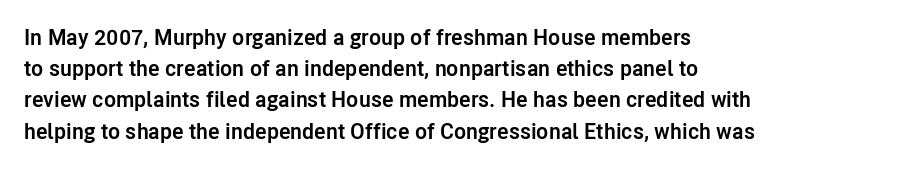
Q: Is the text bold? A: Yes.
Q: Is the text italic (slanted)? A: No, it is upright.
Q: Is the text underlined? A: No.
Q: How is the paragraph aligned? A: Left-aligned.
Q: Is the spacing between letters normal or unusually wide? A: Normal.
Q: Is the spacing between lines tight, normal or loose? A: Normal.
